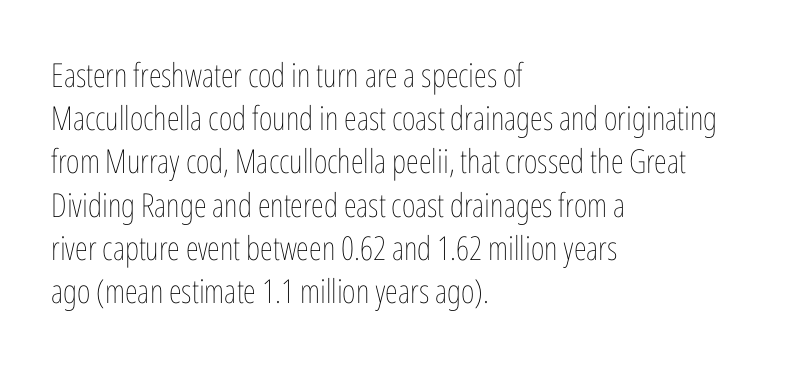
The image shows 33 px thin, condensed type, upright; set left-aligned, normal line spacing (1.31x), normal letter spacing, not underlined; low stroke contrast and a medium x-height.
